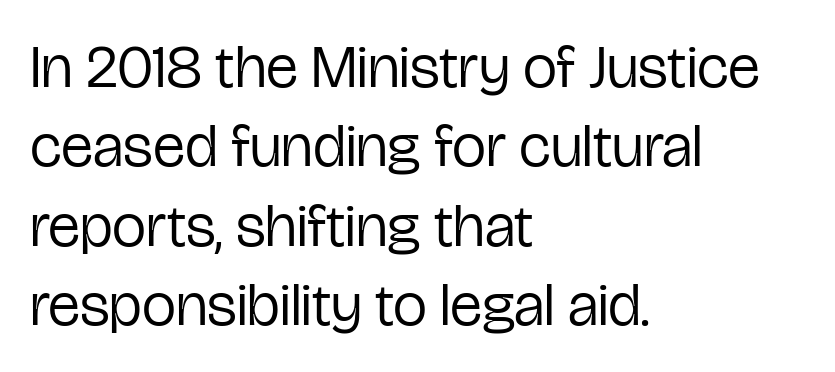
The image shows 61 px regular-weight, condensed sans-serif type, upright; set left-aligned, normal line spacing (1.3x), normal letter spacing, not underlined; low stroke contrast and a medium x-height.
